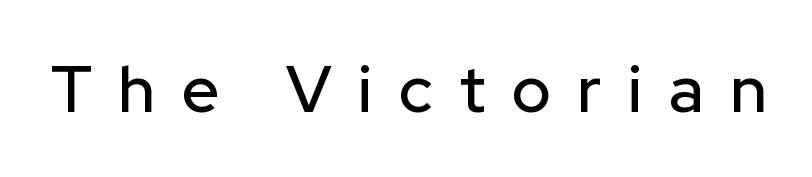
Q: Is the text italic (slanted)? A: No, it is upright.
Q: Is the typeface a serif or a sans-serif typeface? A: Sans-serif.
Q: Is the text underlined? A: No.
Q: Is the spacing between letters normal or unusually wide? A: Unusually wide.
Q: Width (condensed, normal, or wide)? A: Normal.
Q: Stroke contrast? A: Low.
Q: x-height? A: Medium.
Q: Monospaced? A: No.
